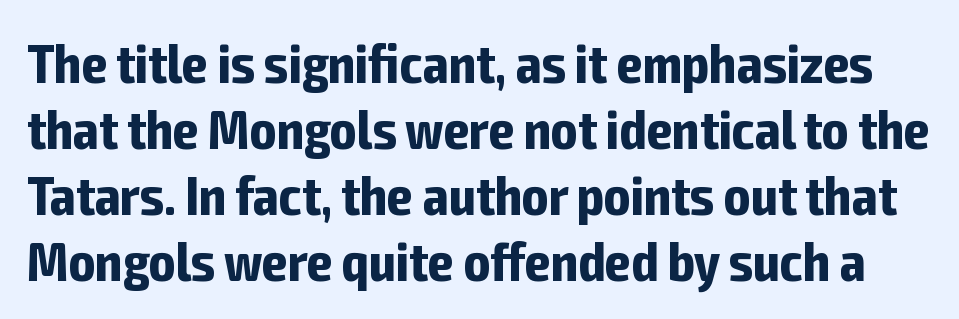
The image shows 55 px bold, condensed sans-serif type, upright; set line spacing 1.2x, normal letter spacing, not underlined; low stroke contrast and a medium x-height.
